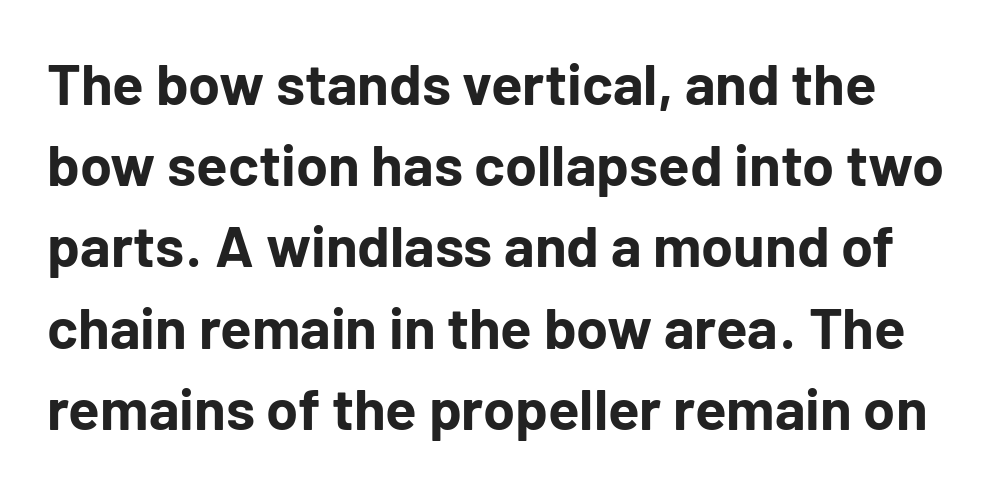
{"serif": "no", "italic": "no", "bold": "yes", "weight": "bold", "width": "normal", "stroke_contrast": "low", "x_height": "medium", "monospaced": "no", "underline": "no", "line_spacing": "normal", "line_spacing_ratio": 1.4, "letter_spacing": "normal", "letter_spacing_em": 0.0, "glyph_px": 58}
